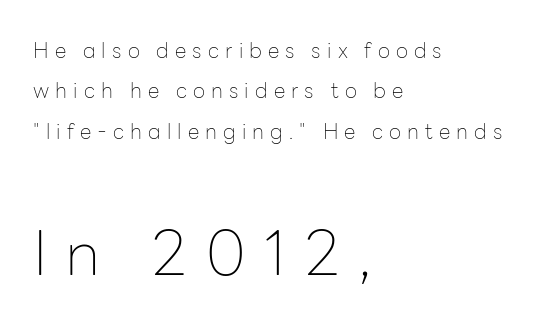
The image shows 62 px thin sans-serif type, upright; set left-aligned, loose line spacing (1.92x), unusually wide letter spacing (+0.29 em), not underlined; the second (bottom) block is 2.95x larger; low stroke contrast and a medium x-height.
